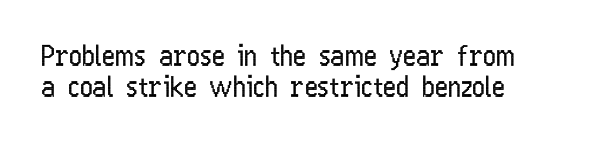
The image shows 28 px regular-weight, condensed sans-serif type, upright; set tight line spacing (1.09x), normal letter spacing, not underlined; low stroke contrast and a medium x-height.
